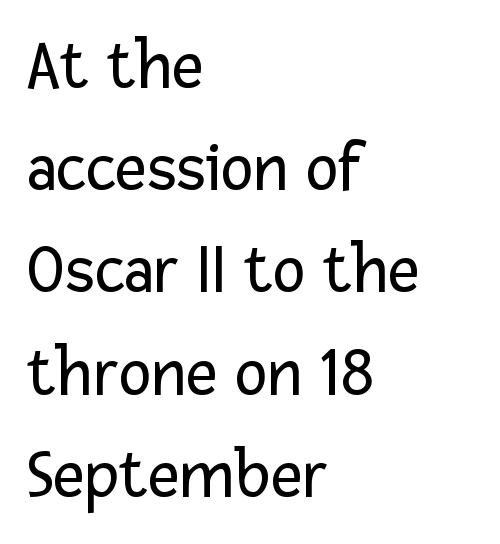
{"serif": "no", "italic": "no", "bold": "no", "weight": "regular", "width": "normal", "stroke_contrast": "low", "x_height": "medium", "monospaced": "no", "underline": "no", "align": "left", "line_spacing": "normal", "line_spacing_ratio": 1.46, "letter_spacing": "normal", "letter_spacing_em": 0.0, "glyph_px": 70}
